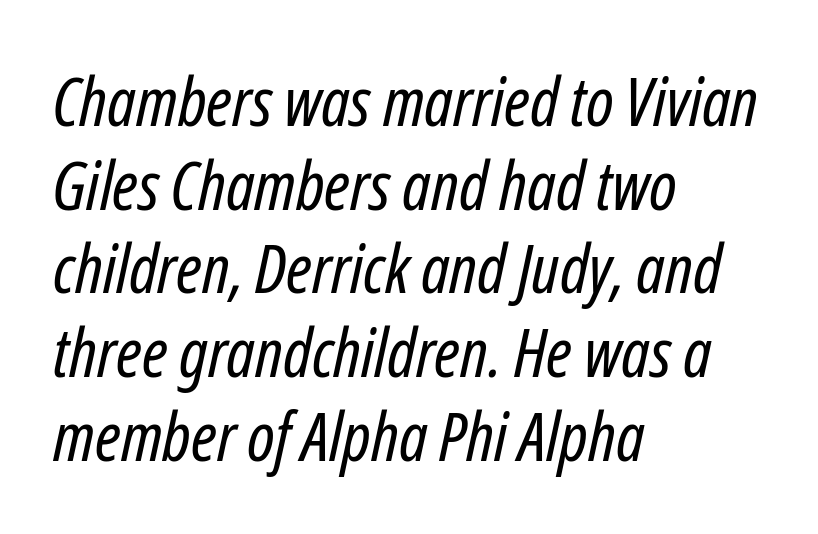
{"italic": "yes", "lean": "right", "slant_degrees": 12, "bold": "no", "weight": "regular", "width": "condensed", "stroke_contrast": "low", "x_height": "medium", "monospaced": "no", "underline": "no", "align": "left", "line_spacing_ratio": 1.23, "letter_spacing": "normal", "letter_spacing_em": 0.0, "glyph_px": 68}
